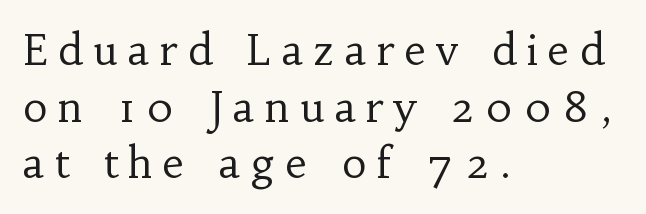
The image shows 42 px regular-weight serif type, upright; set left-aligned, normal line spacing (1.35x), unusually wide letter spacing (+0.25 em), not underlined; low stroke contrast and a small x-height.
